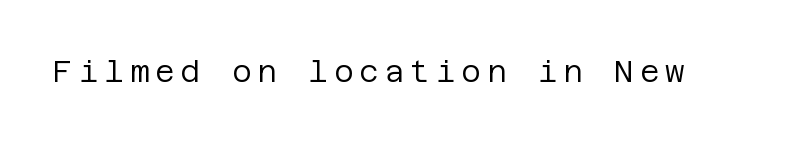
Q: Is the text bold? A: No.
Q: Is the text italic (slanted)? A: No, it is upright.
Q: Is the typeface a serif or a sans-serif typeface? A: Sans-serif.
Q: Is the text underlined? A: No.
Q: Is the spacing between letters normal or unusually wide? A: Unusually wide.
Q: Width (condensed, normal, or wide)? A: Normal.
Q: Stroke contrast? A: Low.
Q: x-height? A: Large.
